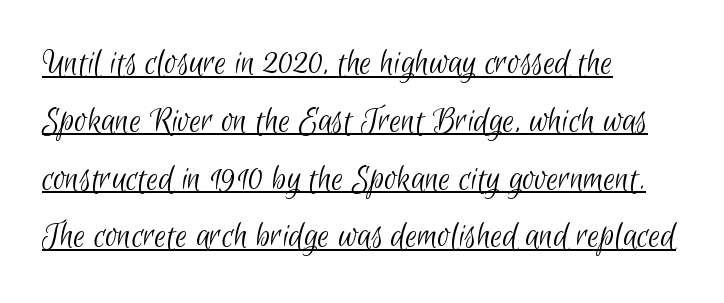
The image shows 38 px light, condensed sans-serif type; set left-aligned, normal line spacing (1.52x), normal letter spacing, underlined; low stroke contrast and a small x-height.
